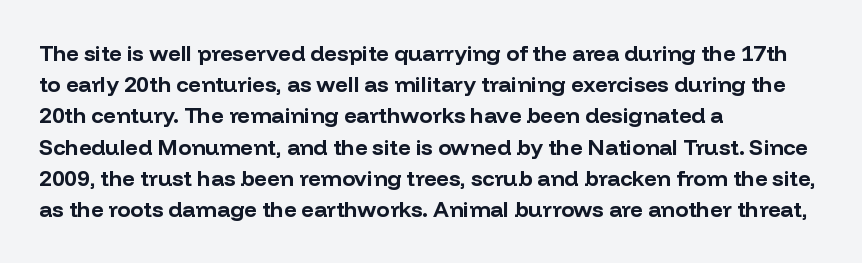
{"italic": "no", "bold": "yes", "underline": "no", "align": "left", "line_spacing": "normal", "line_spacing_ratio": 1.42, "letter_spacing": "normal", "letter_spacing_em": 0.0, "glyph_px": 22}
